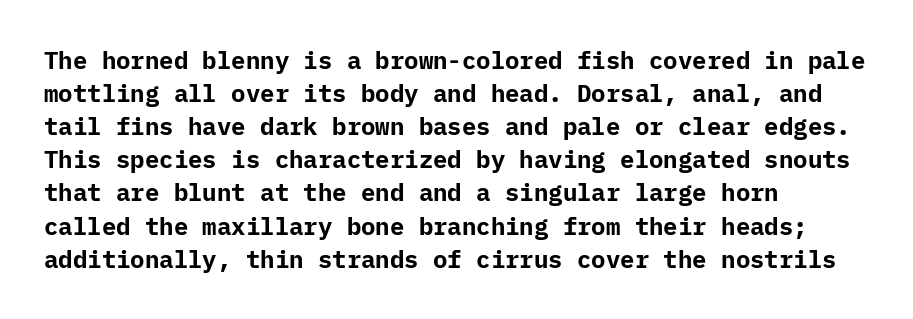
The image shows 24 px bold type, upright; set left-aligned, normal line spacing (1.38x), normal letter spacing, not underlined.
